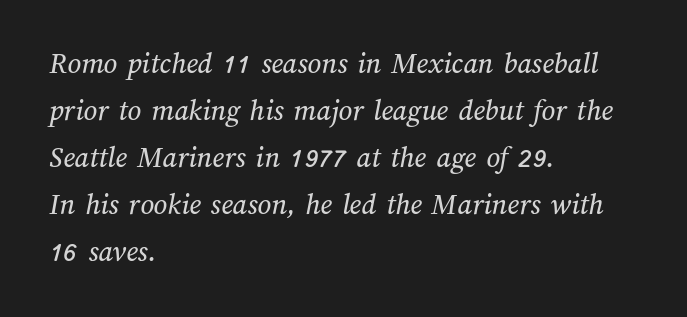
Q: Is the text underlined? A: No.
Q: How is the paragraph aligned? A: Left-aligned.
Q: Is the spacing between letters normal or unusually wide? A: Normal.
Q: Is the spacing between lines tight, normal or loose? A: Normal.
Q: Width (condensed, normal, or wide)? A: Normal.
Q: Stroke contrast? A: Medium.
Q: x-height? A: Medium.
Q: Monospaced? A: No.
